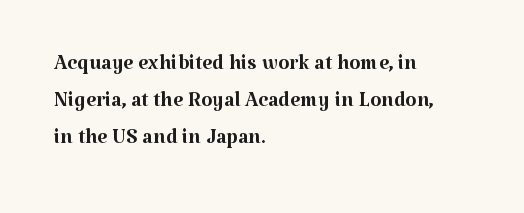
{"serif": "yes", "italic": "no", "bold": "no", "weight": "regular", "width": "normal", "stroke_contrast": "medium", "x_height": "medium", "monospaced": "no", "underline": "no", "align": "left", "line_spacing": "normal", "line_spacing_ratio": 1.28, "letter_spacing": "normal", "letter_spacing_em": 0.0, "glyph_px": 29}
